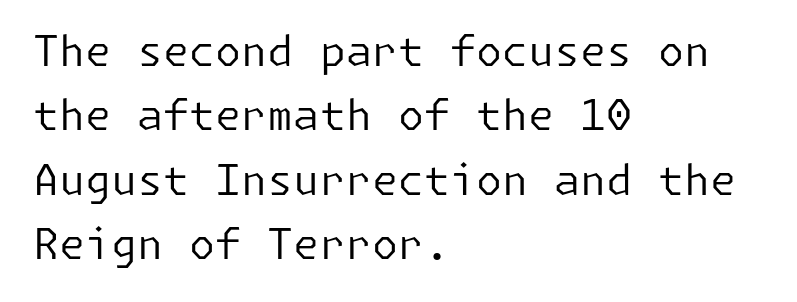
Letters rest on an invisible, unmarked baseline. Leading: standard. Teacher's note: observe the even left margin — that is flush-left alignment. Italic: no, the glyphs are upright roman. Weight: in the light-to-regular range. The type is set solid horizontally, with unmodified tracking.
